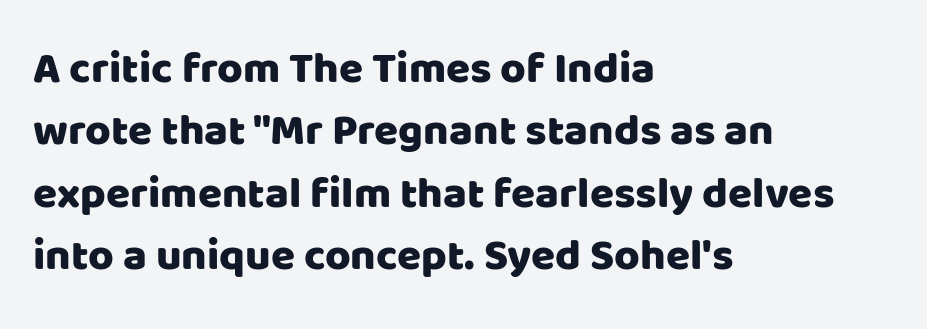
Q: Is the text italic (slanted)? A: No, it is upright.
Q: Is the typeface a serif or a sans-serif typeface? A: Sans-serif.
Q: Is the text underlined? A: No.
Q: How is the paragraph aligned? A: Left-aligned.
Q: Is the spacing between letters normal or unusually wide? A: Normal.
Q: Is the spacing between lines tight, normal or loose? A: Normal.
Q: Width (condensed, normal, or wide)? A: Normal.
Q: Stroke contrast? A: Low.
Q: x-height? A: Large.
Q: Monospaced? A: No.
